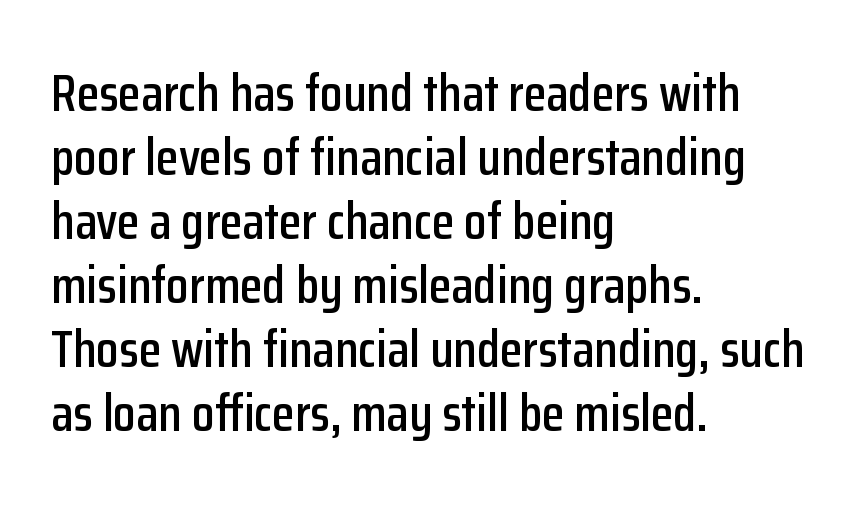
Q: Is the text italic (slanted)? A: No, it is upright.
Q: Is the typeface a serif or a sans-serif typeface? A: Sans-serif.
Q: Is the text underlined? A: No.
Q: How is the paragraph aligned? A: Left-aligned.
Q: Is the spacing between letters normal or unusually wide? A: Normal.
Q: Width (condensed, normal, or wide)? A: Condensed.
Q: Stroke contrast? A: Low.
Q: x-height? A: Medium.
Q: Monospaced? A: No.
